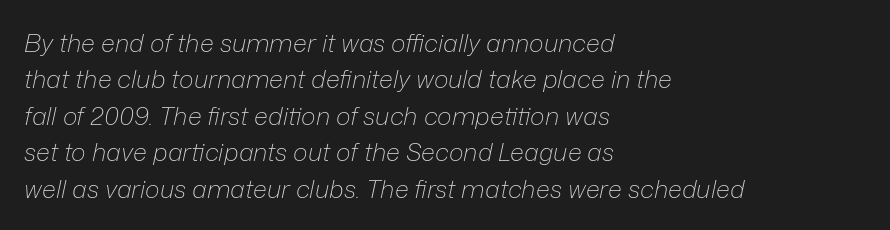
Stem width sits at or under what a default text font uses. Designer's note — italics engaged. The glyphs are unaccompanied by any horizontal stroke below them. A classic flush-left, rag-right setting is used for this passage. The designer left line spacing at the default. This sample uses plain, unmodified letter spacing.
